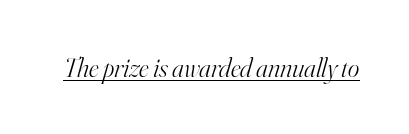
{"italic": "yes", "lean": "right", "slant_degrees": 16, "bold": "no", "underline": "yes", "letter_spacing": "normal", "letter_spacing_em": 0.0, "glyph_px": 27}
